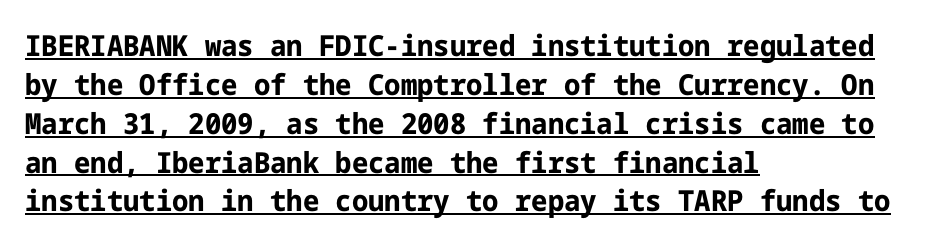
The image shows 29 px bold sans-serif type, upright; set left-aligned, normal line spacing (1.34x), normal letter spacing, underlined; low stroke contrast and a medium x-height.
